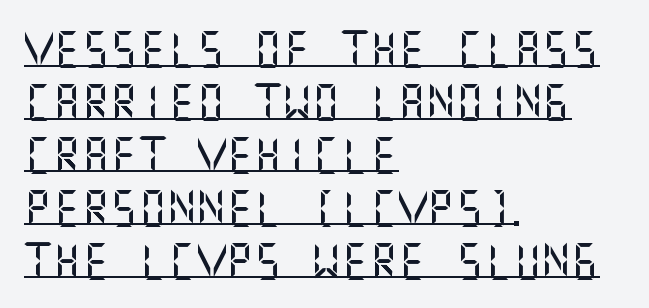
The image shows 36 px sans-serif type, upright; set left-aligned, normal line spacing (1.47x), normal letter spacing, underlined; medium stroke contrast and a large x-height.
